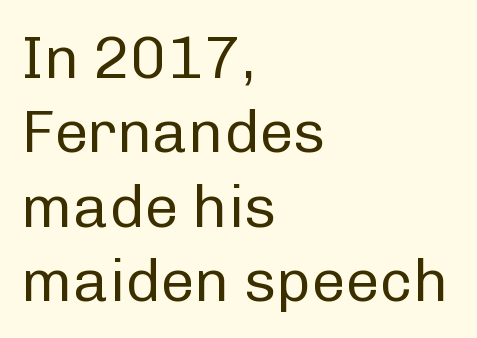
{"serif": "no", "italic": "no", "bold": "no", "weight": "regular", "width": "normal", "stroke_contrast": "low", "x_height": "medium", "monospaced": "no", "underline": "no", "align": "left", "line_spacing_ratio": 1.24, "letter_spacing": "normal", "letter_spacing_em": 0.0, "glyph_px": 60}
